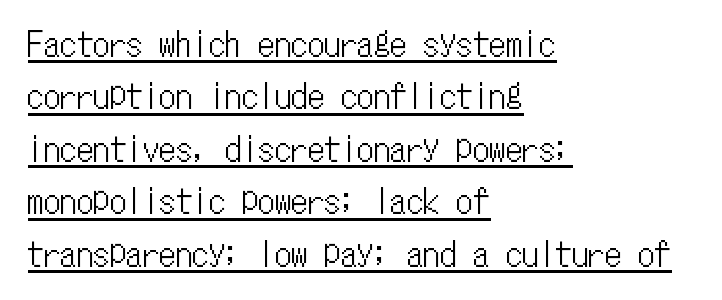
{"italic": "no", "width": "condensed", "stroke_contrast": "low", "x_height": "medium", "monospaced": "yes", "underline": "yes", "align": "left", "line_spacing": "normal", "line_spacing_ratio": 1.59, "letter_spacing": "normal", "letter_spacing_em": 0.0, "glyph_px": 33}
